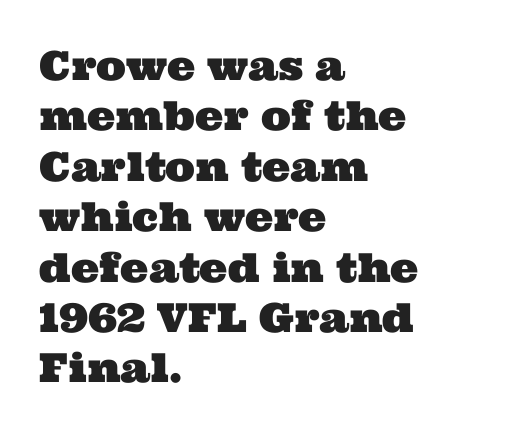
The image shows 40 px wide serif type; set left-aligned, normal line spacing (1.26x), normal letter spacing, not underlined; medium stroke contrast and a medium x-height.
